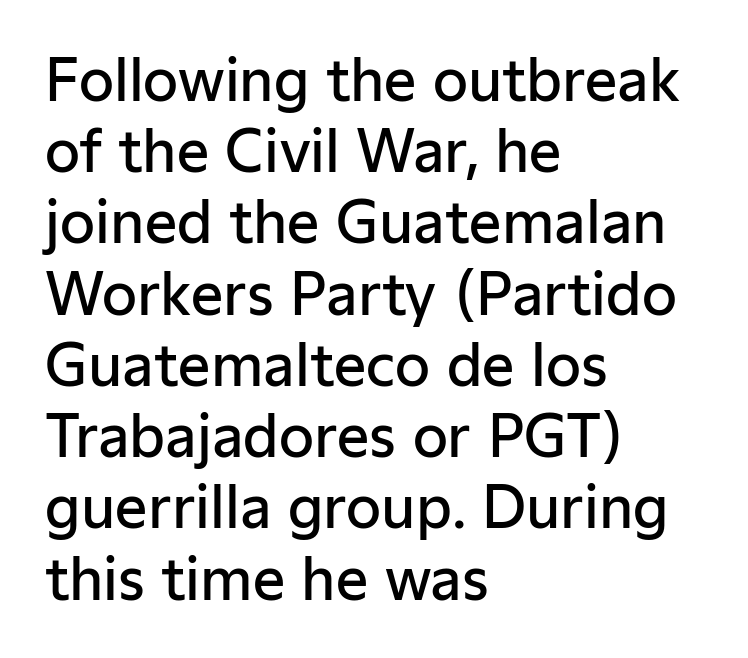
The letters stand upright; this is a roman face. Decoration check: the copy has no underline. Stems and bowls a touch heavier than normal — semibold. A typesetter would label this face a sans. These lines are set flush left with a ragged right edge.
